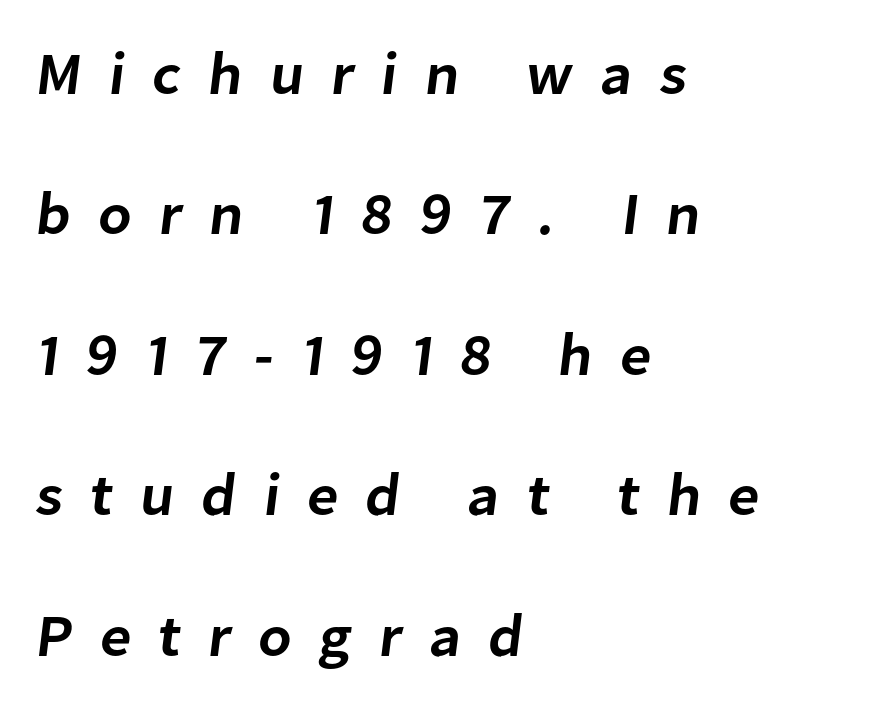
Q: Is the text bold? A: Semi-bold.
Q: Is the typeface a serif or a sans-serif typeface? A: Sans-serif.
Q: Is the text underlined? A: No.
Q: How is the paragraph aligned? A: Left-aligned.
Q: Is the spacing between letters normal or unusually wide? A: Unusually wide.
Q: Is the spacing between lines tight, normal or loose? A: Loose.
Q: Width (condensed, normal, or wide)? A: Normal.
Q: Stroke contrast? A: Low.
Q: x-height? A: Medium.
Q: Monospaced? A: No.
